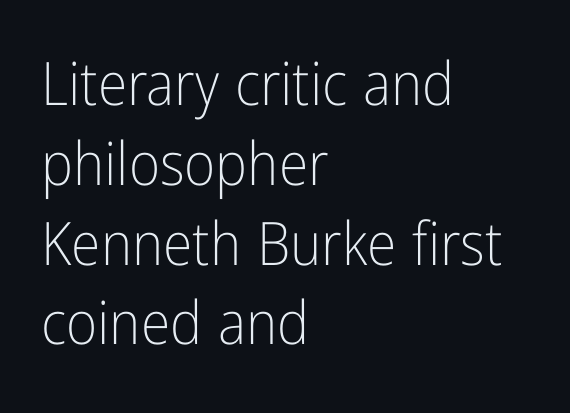
Q: Is the text bold? A: No.
Q: Is the text italic (slanted)? A: No, it is upright.
Q: Is the typeface a serif or a sans-serif typeface? A: Sans-serif.
Q: Is the text underlined? A: No.
Q: How is the paragraph aligned? A: Left-aligned.
Q: Is the spacing between letters normal or unusually wide? A: Normal.
Q: Is the spacing between lines tight, normal or loose? A: Normal.
Q: Width (condensed, normal, or wide)? A: Condensed.
Q: Stroke contrast? A: Low.
Q: x-height? A: Medium.
Q: Monospaced? A: No.
